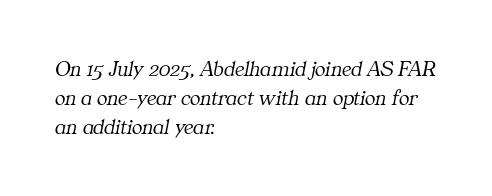
The image shows 22 px text type, italic (leaning right); set left-aligned, normal line spacing (1.31x), normal letter spacing, not underlined.
